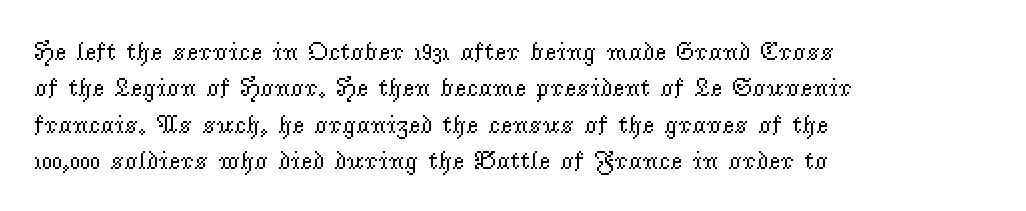
Short and long lines alike share a common starting point at left. The typeface has the unassuming heft of standard copy or less. Is the letter spacing exaggerated? No — it looks like the ordinary default. Has an underline been added? It has not. Posture: vertical.
